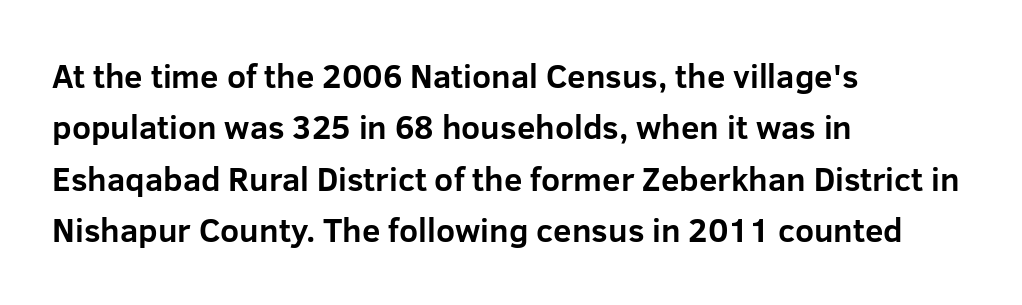
Q: Is the text bold? A: Yes.
Q: Is the text italic (slanted)? A: No, it is upright.
Q: Is the typeface a serif or a sans-serif typeface? A: Sans-serif.
Q: Is the text underlined? A: No.
Q: How is the paragraph aligned? A: Left-aligned.
Q: Is the spacing between letters normal or unusually wide? A: Normal.
Q: Is the spacing between lines tight, normal or loose? A: Normal.
Q: Width (condensed, normal, or wide)? A: Normal.
Q: Stroke contrast? A: Low.
Q: x-height? A: Medium.
Q: Monospaced? A: No.
